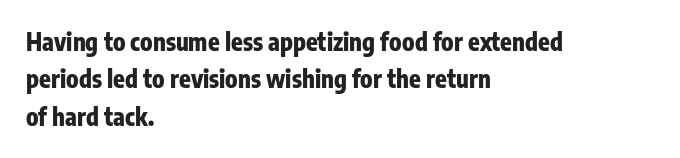
The image shows 24 px bold type, upright; set left-aligned, normal line spacing (1.56x), normal letter spacing, not underlined.
